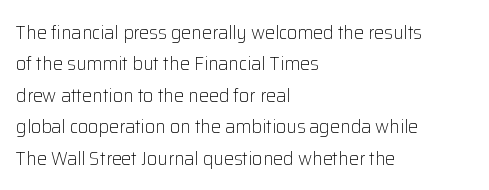
Q: Is the text bold? A: No.
Q: Is the text italic (slanted)? A: No, it is upright.
Q: Is the text underlined? A: No.
Q: How is the paragraph aligned? A: Left-aligned.
Q: Is the spacing between letters normal or unusually wide? A: Normal.
Q: Is the spacing between lines tight, normal or loose? A: Normal.
